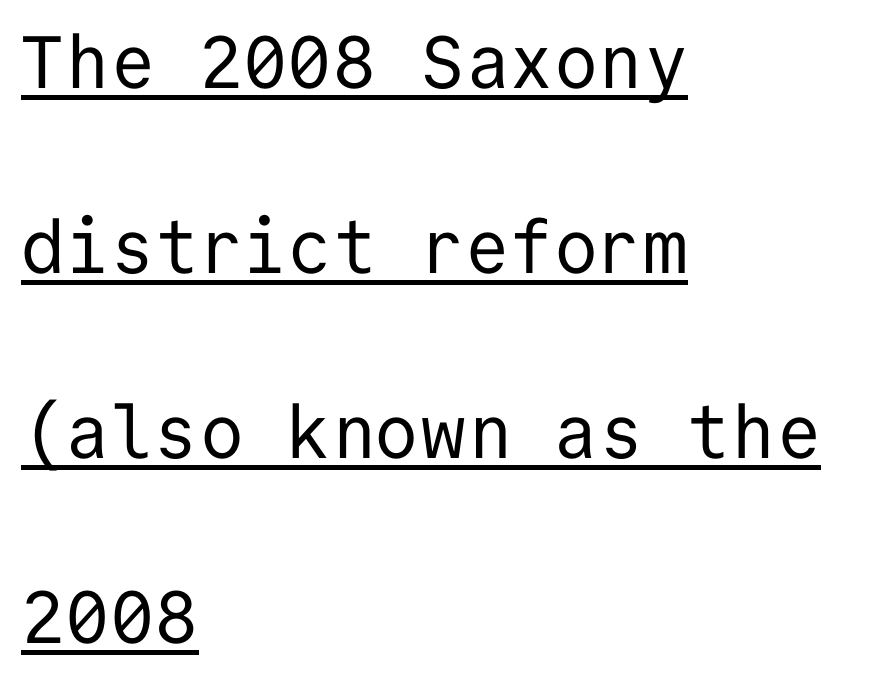
Q: Is the text bold? A: No.
Q: Is the text italic (slanted)? A: No, it is upright.
Q: Is the typeface a serif or a sans-serif typeface? A: Sans-serif.
Q: Is the text underlined? A: Yes.
Q: How is the paragraph aligned? A: Left-aligned.
Q: Is the spacing between letters normal or unusually wide? A: Normal.
Q: Is the spacing between lines tight, normal or loose? A: Loose.
Q: Width (condensed, normal, or wide)? A: Normal.
Q: Stroke contrast? A: Low.
Q: x-height? A: Medium.
Q: Monospaced? A: Yes.
